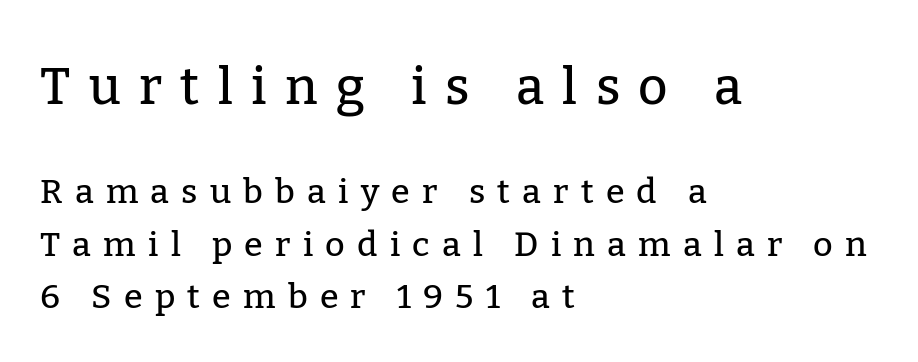
{"serif": "yes", "italic": "no", "width": "normal", "stroke_contrast": "low", "x_height": "medium", "monospaced": "no", "underline": "no", "align": "left", "line_spacing": "normal", "line_spacing_ratio": 1.55, "letter_spacing": "wide", "letter_spacing_em": 0.36, "larger_block": "first", "size_ratio": 1.5, "glyph_px": 51}
